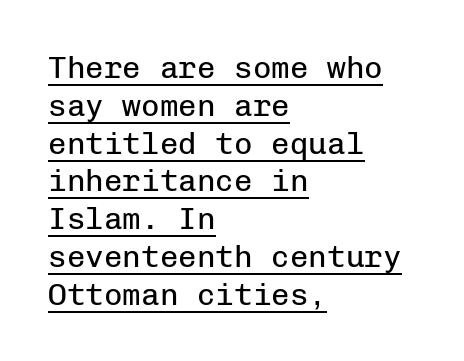
{"serif": "no", "italic": "no", "bold": "no", "weight": "regular", "width": "normal", "stroke_contrast": "low", "x_height": "medium", "monospaced": "yes", "underline": "yes", "align": "left", "line_spacing_ratio": 1.22, "letter_spacing": "normal", "letter_spacing_em": 0.0, "glyph_px": 31}
